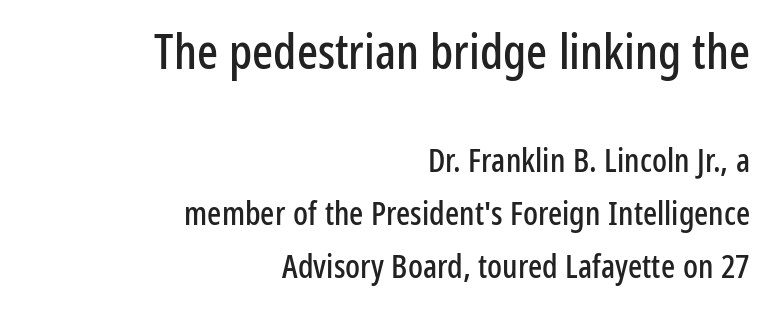
The image shows 49 px condensed sans-serif type, upright; set right-aligned, normal line spacing (1.62x), normal letter spacing, not underlined; the first (top) block is 1.48x larger; low stroke contrast and a medium x-height.
